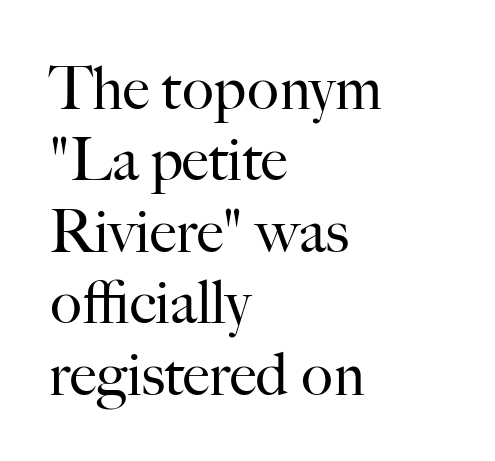
The image shows 59 px regular-weight serif type, upright; set left-aligned, line spacing 1.21x, normal letter spacing, not underlined; high stroke contrast and a small x-height.
